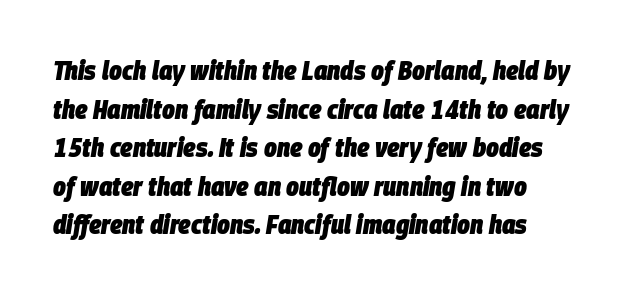
{"italic": "yes", "lean": "right", "slant_degrees": 9, "bold": "yes", "underline": "no", "align": "left", "line_spacing": "normal", "line_spacing_ratio": 1.43, "letter_spacing": "normal", "letter_spacing_em": 0.0, "glyph_px": 27}
